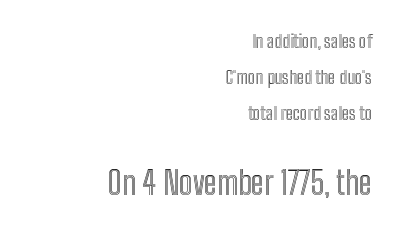
The image shows 32 px condensed type, upright; set right-aligned, loose line spacing (1.99x), normal letter spacing, not underlined; the second (bottom) block is 1.78x larger; a medium x-height.
